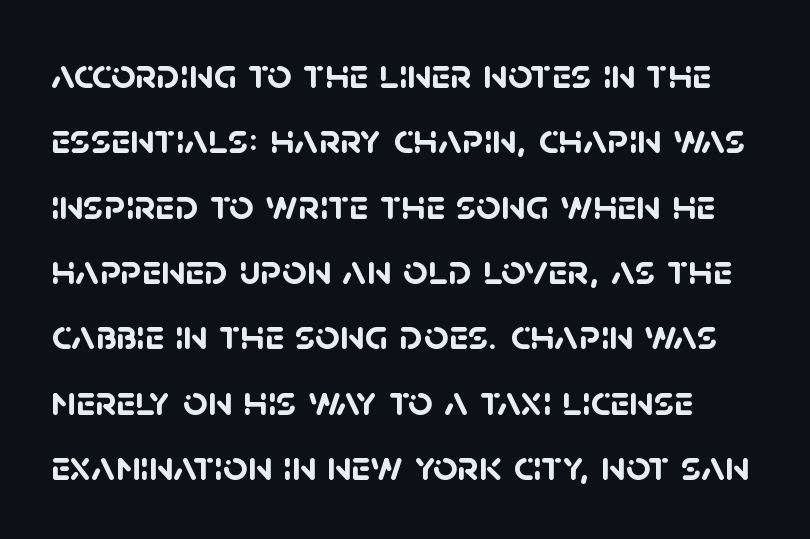
{"serif": "no", "bold": "yes", "weight": "semibold", "width": "normal", "stroke_contrast": "low", "x_height": "large", "monospaced": "no", "underline": "no", "line_spacing": "normal", "line_spacing_ratio": 1.52, "letter_spacing": "normal", "letter_spacing_em": 0.0, "glyph_px": 43}
